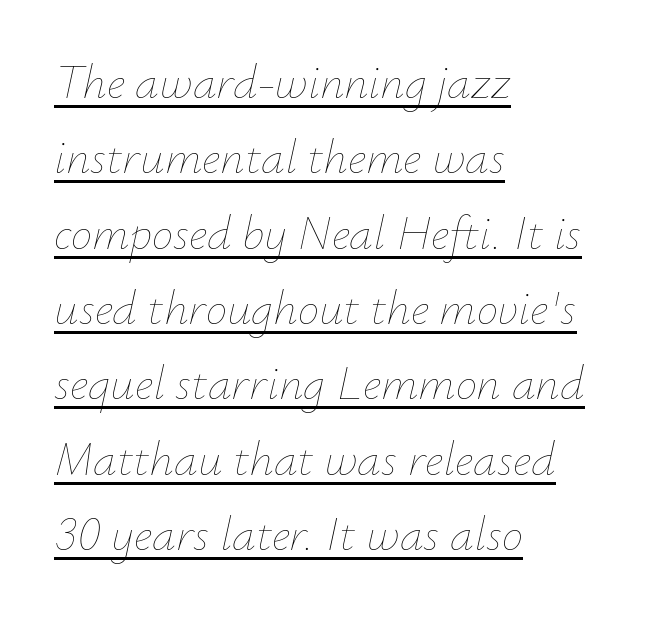
{"italic": "yes", "lean": "right", "slant_degrees": 12, "bold": "no", "weight": "thin", "width": "normal", "stroke_contrast": "low", "x_height": "small", "monospaced": "no", "underline": "yes", "align": "left", "line_spacing": "normal", "line_spacing_ratio": 1.57, "letter_spacing": "normal", "letter_spacing_em": 0.0, "glyph_px": 48}
